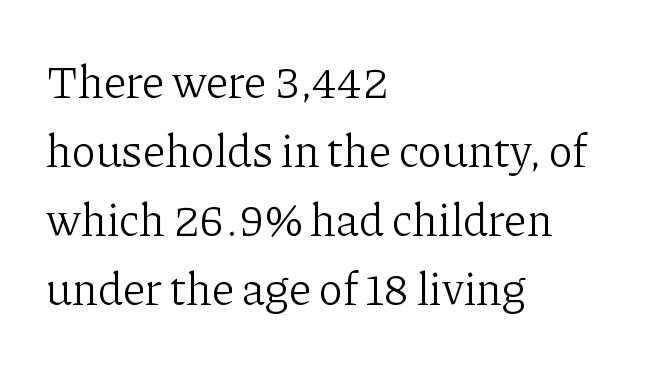
Q: Is the text bold? A: No.
Q: Is the text italic (slanted)? A: No, it is upright.
Q: Is the typeface a serif or a sans-serif typeface? A: Serif.
Q: Is the text underlined? A: No.
Q: How is the paragraph aligned? A: Left-aligned.
Q: Is the spacing between letters normal or unusually wide? A: Normal.
Q: Is the spacing between lines tight, normal or loose? A: Normal.
Q: Width (condensed, normal, or wide)? A: Normal.
Q: Stroke contrast? A: Low.
Q: x-height? A: Medium.
Q: Monospaced? A: No.
